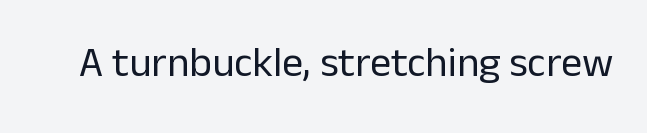
Q: Is the text bold? A: No.
Q: Is the text italic (slanted)? A: No, it is upright.
Q: Is the typeface a serif or a sans-serif typeface? A: Sans-serif.
Q: Is the text underlined? A: No.
Q: Is the spacing between letters normal or unusually wide? A: Normal.
Q: Width (condensed, normal, or wide)? A: Normal.
Q: Stroke contrast? A: Low.
Q: x-height? A: Medium.
Q: Monospaced? A: No.
